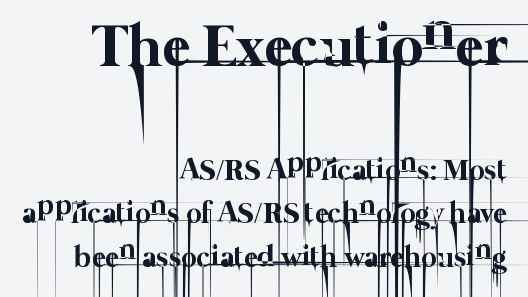
The image shows 60 px thin type; set right-aligned, normal line spacing (1.46x), normal letter spacing, not underlined; the first (top) block is 2.0x larger; low stroke contrast and a medium x-height.
